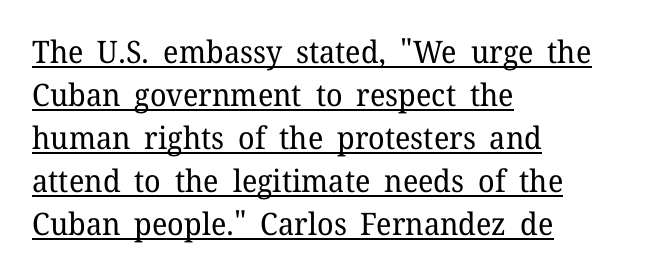
Q: Is the text bold? A: No.
Q: Is the text italic (slanted)? A: No, it is upright.
Q: Is the typeface a serif or a sans-serif typeface? A: Serif.
Q: Is the text underlined? A: Yes.
Q: How is the paragraph aligned? A: Left-aligned.
Q: Is the spacing between letters normal or unusually wide? A: Normal.
Q: Is the spacing between lines tight, normal or loose? A: Normal.
Q: Width (condensed, normal, or wide)? A: Normal.
Q: Stroke contrast? A: Low.
Q: x-height? A: Medium.
Q: Monospaced? A: No.
